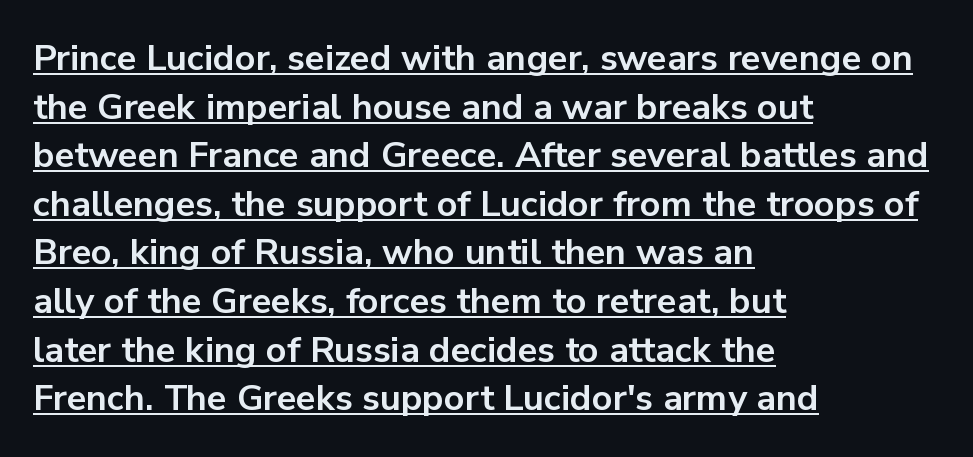
{"serif": "no", "italic": "no", "bold": "yes", "weight": "bold", "width": "normal", "stroke_contrast": "low", "x_height": "medium", "monospaced": "no", "underline": "yes", "align": "left", "line_spacing": "normal", "line_spacing_ratio": 1.35, "letter_spacing": "normal", "letter_spacing_em": 0.0, "glyph_px": 36}
